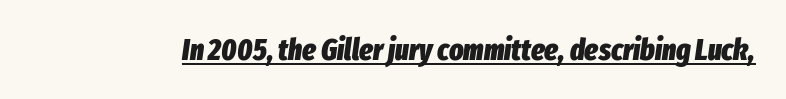
The image shows 30 px heavy, condensed type, italic (leaning right); set normal letter spacing, underlined; low stroke contrast and a medium x-height.
